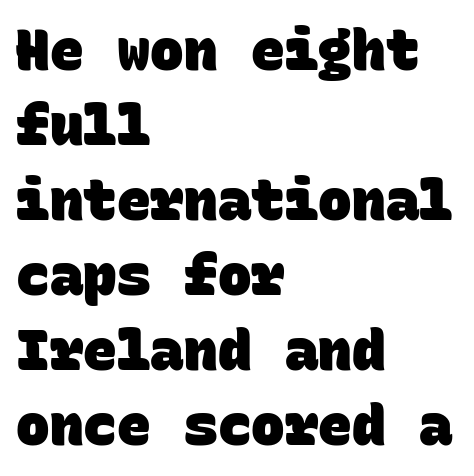
{"serif": "no", "bold": "yes", "weight": "heavy", "width": "normal", "stroke_contrast": "low", "x_height": "large", "monospaced": "yes", "underline": "no", "align": "left", "line_spacing": "normal", "line_spacing_ratio": 1.34, "letter_spacing": "normal", "letter_spacing_em": 0.0, "glyph_px": 56}
